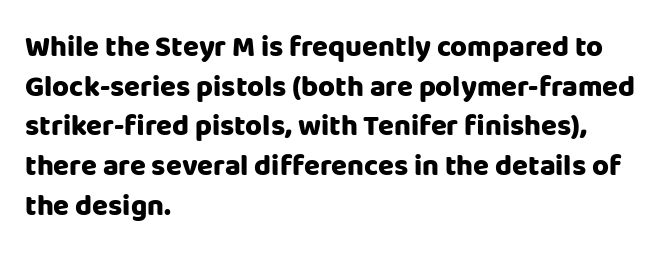
The image shows 29 px heavy sans-serif type, upright; set left-aligned, normal line spacing (1.37x), normal letter spacing, not underlined; low stroke contrast and a large x-height.
